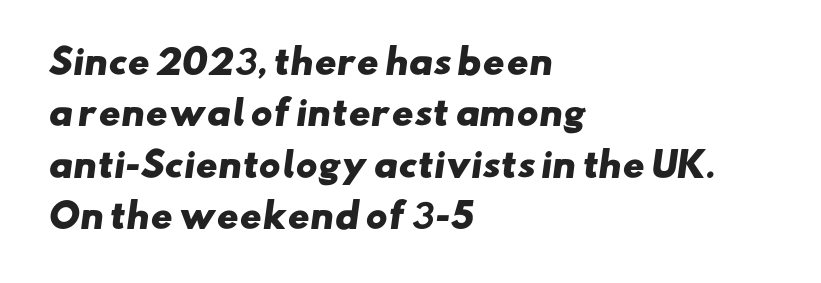
Glyph-to-glyph distance matches everyday printed text. As a designer I'd log this as weight 700, bold. I'd call this a sans setting — the letters go barefoot. Character widths vary here, with narrow letters taking less room than wide ones.
